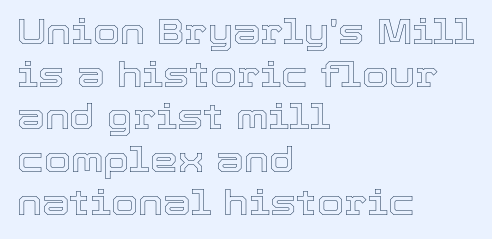
The image shows 35 px text type, upright; set left-aligned, line spacing 1.22x, normal letter spacing, not underlined; a medium x-height.
